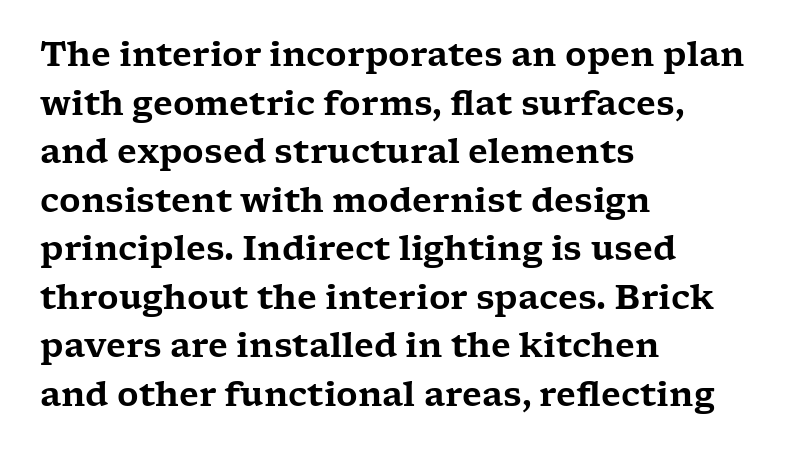
Q: Is the text italic (slanted)? A: No, it is upright.
Q: Is the typeface a serif or a sans-serif typeface? A: Serif.
Q: Is the text underlined? A: No.
Q: How is the paragraph aligned? A: Left-aligned.
Q: Is the spacing between letters normal or unusually wide? A: Normal.
Q: Is the spacing between lines tight, normal or loose? A: Normal.
Q: Width (condensed, normal, or wide)? A: Wide.
Q: Stroke contrast? A: Low.
Q: x-height? A: Medium.
Q: Monospaced? A: No.
